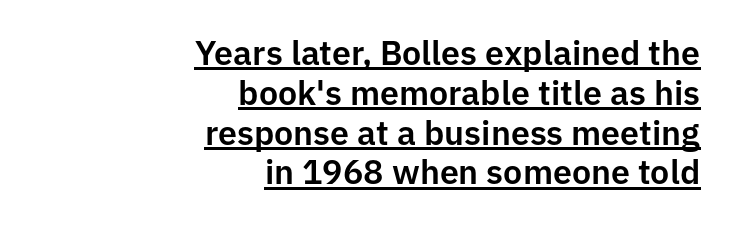
The image shows 34 px sans-serif type, upright; set right-aligned, line spacing 1.17x, normal letter spacing, underlined; low stroke contrast and a medium x-height.
